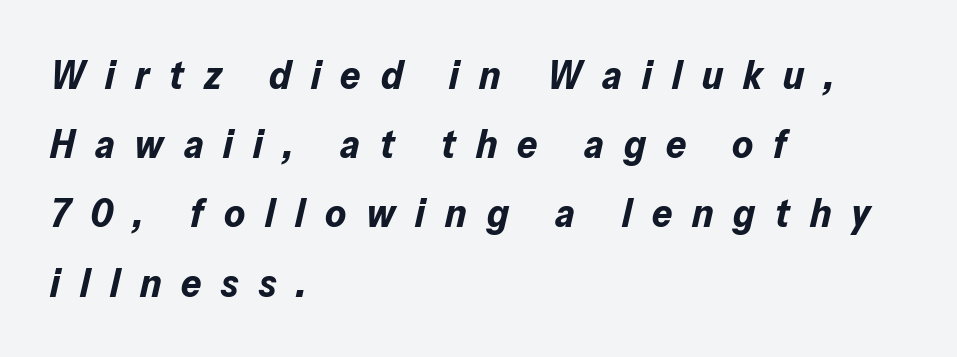
Q: Is the text bold? A: Yes.
Q: Is the text italic (slanted)? A: Yes, it leans right by about 13 degrees.
Q: Is the text underlined? A: No.
Q: How is the paragraph aligned? A: Left-aligned.
Q: Is the spacing between letters normal or unusually wide? A: Unusually wide.
Q: Width (condensed, normal, or wide)? A: Normal.
Q: Stroke contrast? A: Low.
Q: x-height? A: Medium.
Q: Monospaced? A: No.
